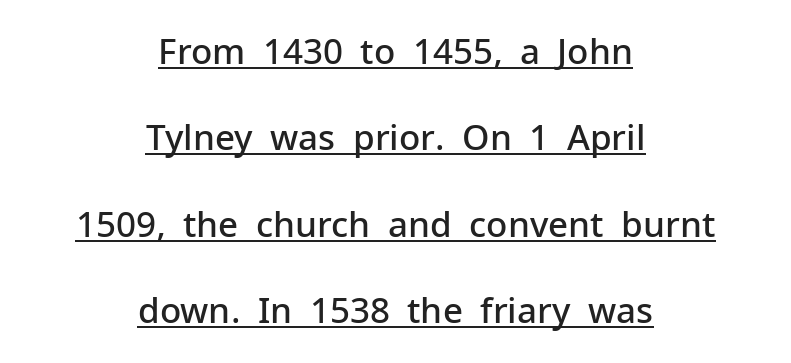
{"serif": "no", "italic": "no", "bold": "semi", "weight": "semibold", "width": "normal", "stroke_contrast": "low", "x_height": "medium", "monospaced": "no", "underline": "yes", "align": "center", "line_spacing": "loose", "line_spacing_ratio": 2.47, "letter_spacing": "normal", "letter_spacing_em": 0.0, "glyph_px": 35}
